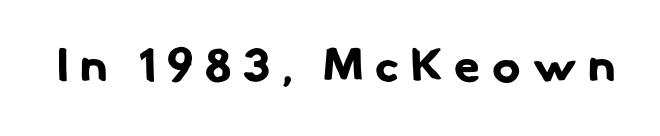
Q: Is the text bold? A: Yes.
Q: Is the typeface a serif or a sans-serif typeface? A: Sans-serif.
Q: Is the text underlined? A: No.
Q: Is the spacing between letters normal or unusually wide? A: Unusually wide.
Q: Width (condensed, normal, or wide)? A: Normal.
Q: Stroke contrast? A: Low.
Q: x-height? A: Small.
Q: Monospaced? A: No.
